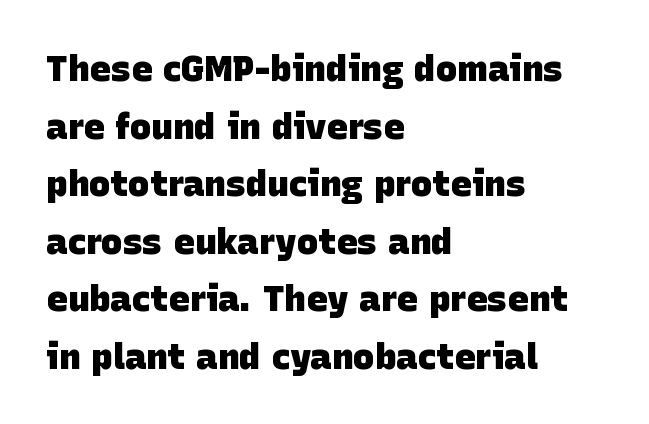
{"serif": "no", "bold": "yes", "weight": "heavy", "width": "normal", "stroke_contrast": "low", "x_height": "large", "monospaced": "no", "underline": "no", "align": "left", "line_spacing": "normal", "line_spacing_ratio": 1.6, "letter_spacing": "normal", "letter_spacing_em": 0.0, "glyph_px": 36}
